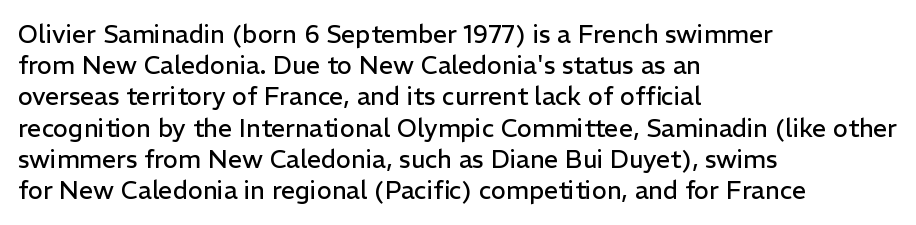
Q: Is the text bold? A: No.
Q: Is the text italic (slanted)? A: No, it is upright.
Q: Is the text underlined? A: No.
Q: How is the paragraph aligned? A: Left-aligned.
Q: Is the spacing between letters normal or unusually wide? A: Normal.
Q: Is the spacing between lines tight, normal or loose? A: Normal.
